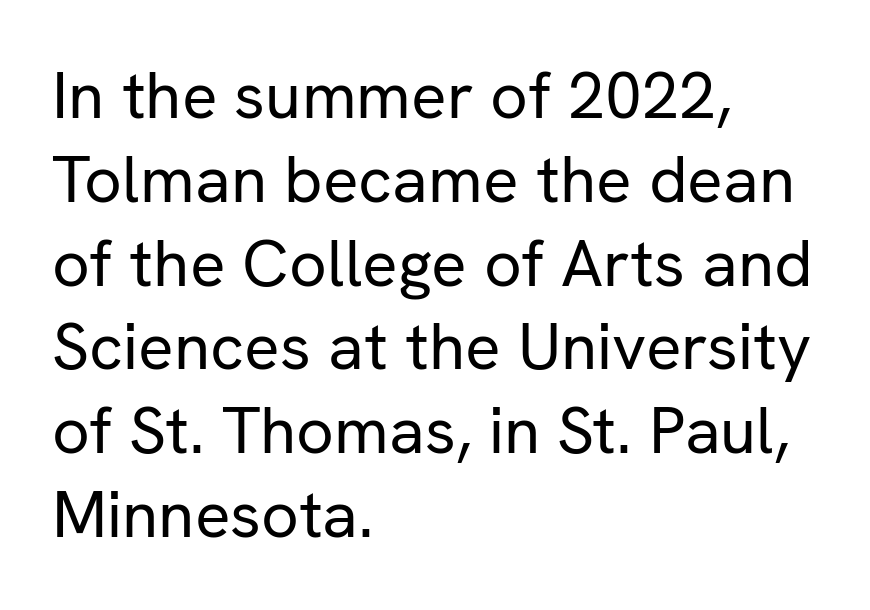
Q: Is the text bold? A: No.
Q: Is the text italic (slanted)? A: No, it is upright.
Q: Is the typeface a serif or a sans-serif typeface? A: Sans-serif.
Q: Is the text underlined? A: No.
Q: How is the paragraph aligned? A: Left-aligned.
Q: Is the spacing between letters normal or unusually wide? A: Normal.
Q: Is the spacing between lines tight, normal or loose? A: Normal.
Q: Width (condensed, normal, or wide)? A: Normal.
Q: Stroke contrast? A: Low.
Q: x-height? A: Medium.
Q: Monospaced? A: No.
